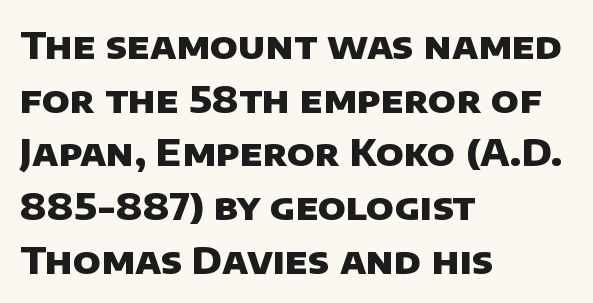
{"serif": "no", "bold": "yes", "weight": "heavy", "width": "normal", "stroke_contrast": "low", "x_height": "large", "monospaced": "no", "underline": "no", "align": "left", "line_spacing": "normal", "line_spacing_ratio": 1.45, "letter_spacing": "normal", "letter_spacing_em": 0.0, "glyph_px": 37}
